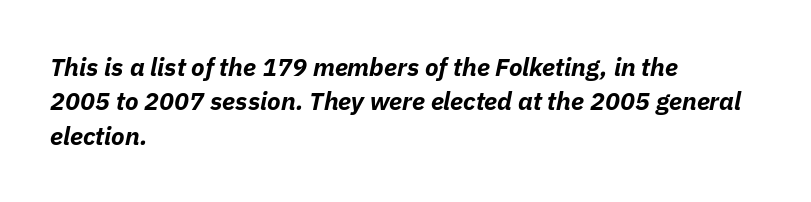
{"italic": "yes", "lean": "right", "slant_degrees": 11, "bold": "yes", "underline": "no", "align": "left", "line_spacing": "normal", "line_spacing_ratio": 1.38, "letter_spacing": "normal", "letter_spacing_em": 0.0, "glyph_px": 25}
